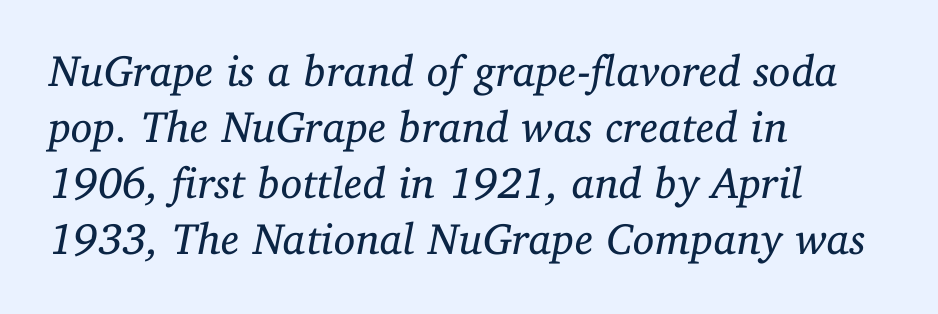
Q: Is the text bold? A: No.
Q: Is the text italic (slanted)? A: Yes, it leans right by about 11 degrees.
Q: Is the typeface a serif or a sans-serif typeface? A: Serif.
Q: Is the text underlined? A: No.
Q: How is the paragraph aligned? A: Left-aligned.
Q: Is the spacing between letters normal or unusually wide? A: Normal.
Q: Is the spacing between lines tight, normal or loose? A: Normal.
Q: Width (condensed, normal, or wide)? A: Normal.
Q: Stroke contrast? A: Low.
Q: x-height? A: Medium.
Q: Monospaced? A: No.
